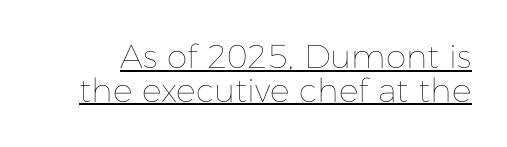
{"italic": "no", "bold": "no", "weight": "thin", "width": "normal", "stroke_contrast": "low", "x_height": "medium", "monospaced": "no", "underline": "yes", "line_spacing": "tight", "line_spacing_ratio": 1.02, "letter_spacing": "normal", "letter_spacing_em": 0.0, "glyph_px": 33}
